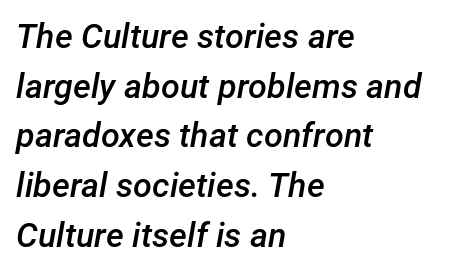
Q: Is the text bold? A: Semi-bold.
Q: Is the text italic (slanted)? A: Yes, it leans right by about 12 degrees.
Q: Is the text underlined? A: No.
Q: How is the paragraph aligned? A: Left-aligned.
Q: Is the spacing between letters normal or unusually wide? A: Normal.
Q: Is the spacing between lines tight, normal or loose? A: Normal.
Q: Width (condensed, normal, or wide)? A: Normal.
Q: Stroke contrast? A: Low.
Q: x-height? A: Medium.
Q: Monospaced? A: No.
